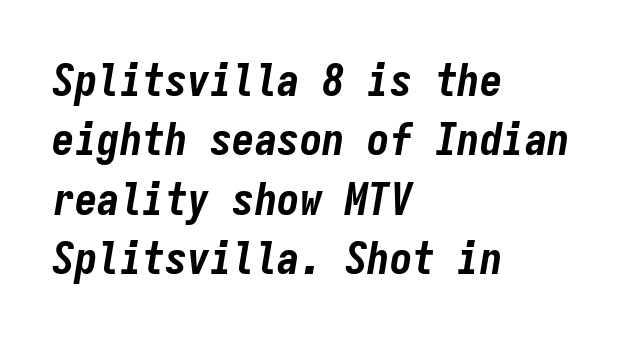
The image shows 45 px bold, condensed type, italic (leaning right), monospaced; set left-aligned, normal line spacing (1.32x), normal letter spacing, not underlined; low stroke contrast and a medium x-height.
